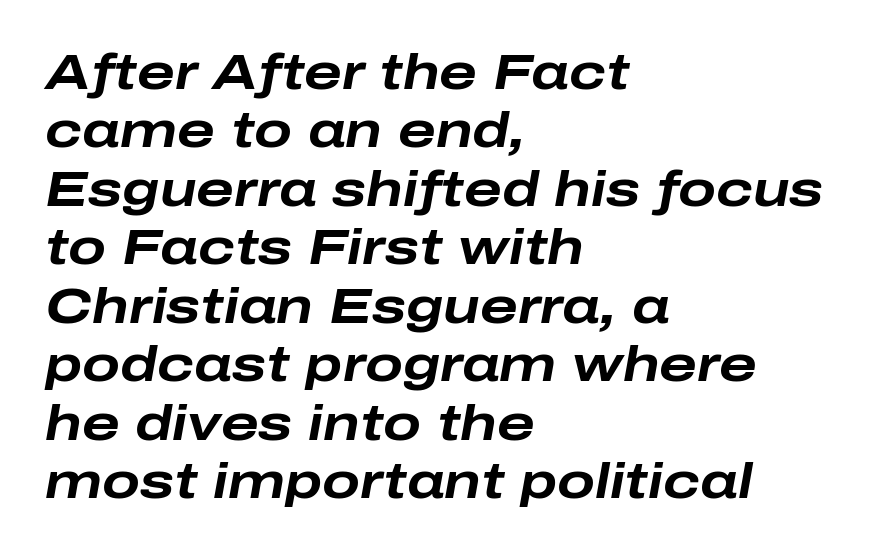
Q: Is the text bold? A: Yes.
Q: Is the text italic (slanted)? A: Yes, it leans right by about 10 degrees.
Q: Is the text underlined? A: No.
Q: How is the paragraph aligned? A: Left-aligned.
Q: Is the spacing between letters normal or unusually wide? A: Normal.
Q: Width (condensed, normal, or wide)? A: Wide.
Q: Stroke contrast? A: Low.
Q: x-height? A: Medium.
Q: Monospaced? A: No.
